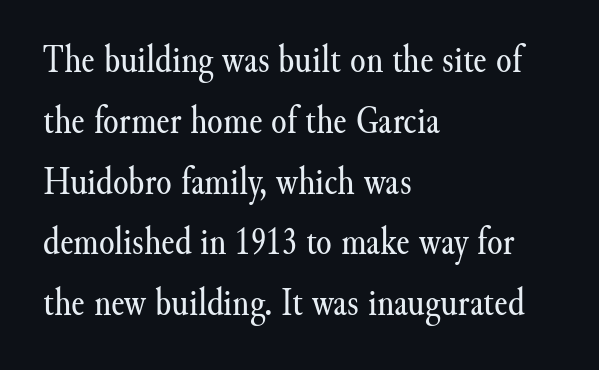
The image shows 40 px regular-weight serif type, upright; set left-aligned, normal line spacing (1.52x), normal letter spacing, not underlined; medium stroke contrast and a small x-height.
